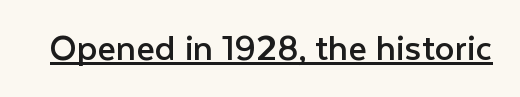
Q: Is the text bold? A: No.
Q: Is the text italic (slanted)? A: No, it is upright.
Q: Is the typeface a serif or a sans-serif typeface? A: Sans-serif.
Q: Is the text underlined? A: Yes.
Q: Is the spacing between letters normal or unusually wide? A: Normal.
Q: Width (condensed, normal, or wide)? A: Normal.
Q: Stroke contrast? A: Low.
Q: x-height? A: Medium.
Q: Monospaced? A: No.
